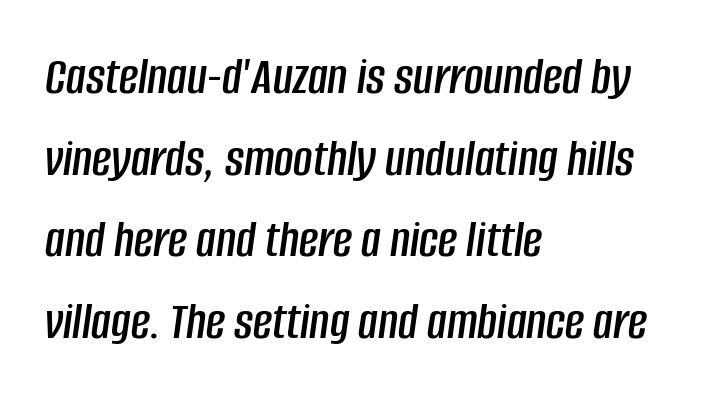
Which margin do the lines hug? The left one — the right edge is uneven. No extra tracking has been applied to these lines. Each letter keeps its own natural width here, so spacing adapts to shape. Plain, unruled lines of type. The passage shown leans; its letterforms are oblique. Notice how descenders clear the ascenders below comfortably — that's standard leading.
